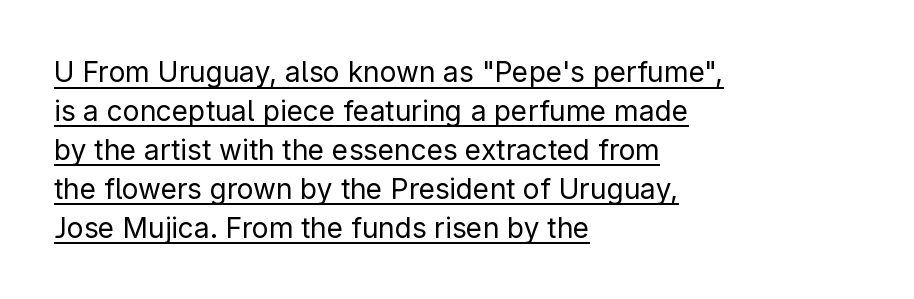
{"serif": "no", "italic": "no", "bold": "no", "weight": "regular", "width": "normal", "stroke_contrast": "low", "x_height": "medium", "monospaced": "no", "underline": "yes", "align": "left", "line_spacing": "normal", "line_spacing_ratio": 1.39, "letter_spacing": "normal", "letter_spacing_em": 0.0, "glyph_px": 28}
